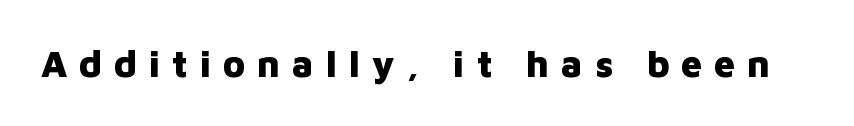
{"serif": "no", "italic": "no", "bold": "yes", "weight": "heavy", "width": "normal", "stroke_contrast": "low", "x_height": "medium", "monospaced": "no", "underline": "no", "letter_spacing": "wide", "letter_spacing_em": 0.32, "glyph_px": 37}
